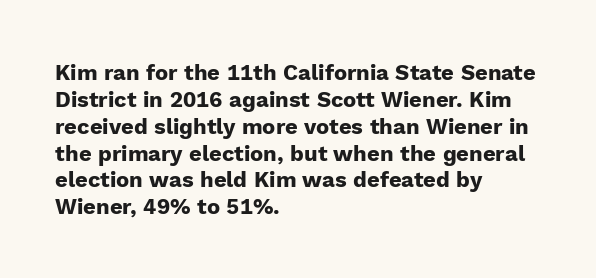
The image shows 22 px bold type, upright; set left-aligned, line spacing 1.22x, normal letter spacing, not underlined.
